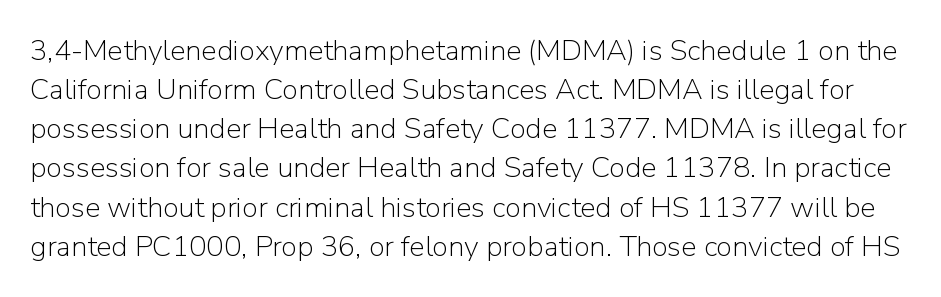
The image shows 29 px light sans-serif type, upright; set normal line spacing (1.35x), normal letter spacing, not underlined; low stroke contrast and a medium x-height.
